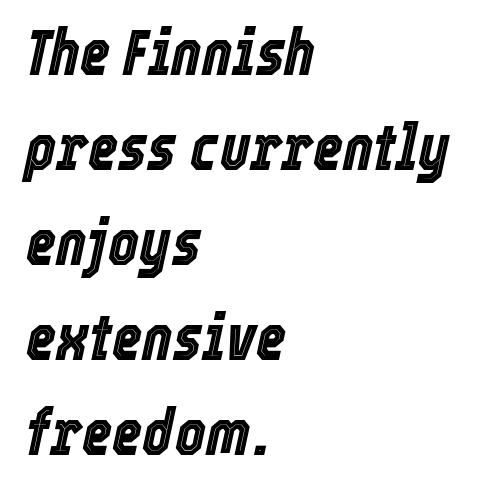
The image shows 65 px condensed type, italic (leaning right); set left-aligned, normal line spacing (1.46x), normal letter spacing, not underlined; a medium x-height.
